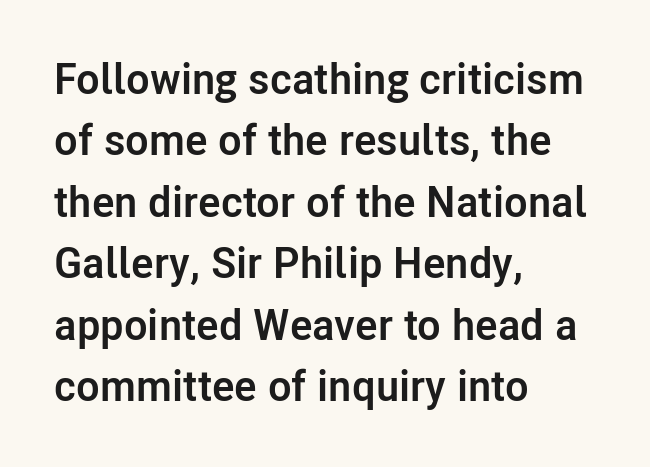
The image shows 43 px semibold sans-serif type, upright; set left-aligned, normal line spacing (1.43x), normal letter spacing, not underlined; low stroke contrast and a medium x-height.
